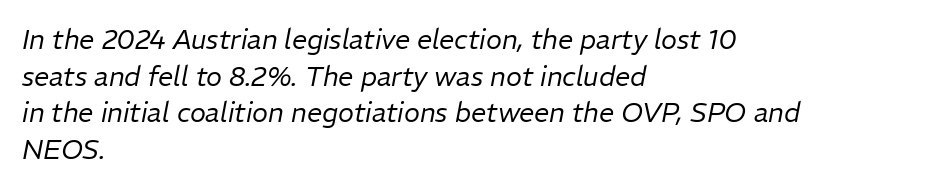
Compared with a centered layout, this one pins lines to the left instead. The foot of each line stays bare and open. Tracking value appears to be zero — textbook default spacing. Yep, that's italic — everything's leaning.
